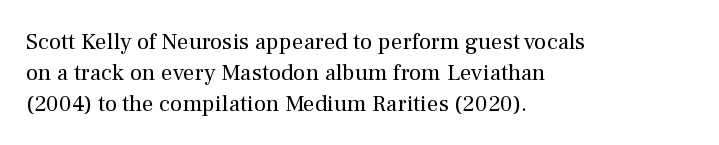
Descenders are the only things crossing below the line. The font sits on the lighter half of the weight spectrum, regular included. Does the copy run flush right? No — it runs flush left. Vertically, the passage feels balanced, rows spaced as you'd expect.
